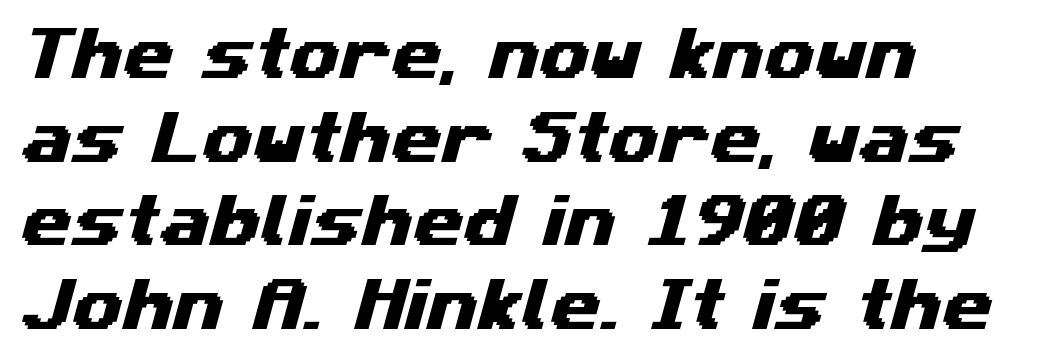
Glyph-to-glyph distance matches everyday printed text. Font category for this specimen: sans-serif. The space directly below the letters is spotless. Is the block centered? No — it sits flush against the left margin. Each letter keeps its own natural width here, so spacing adapts to shape. Interline gaps are of average width in this sample.
